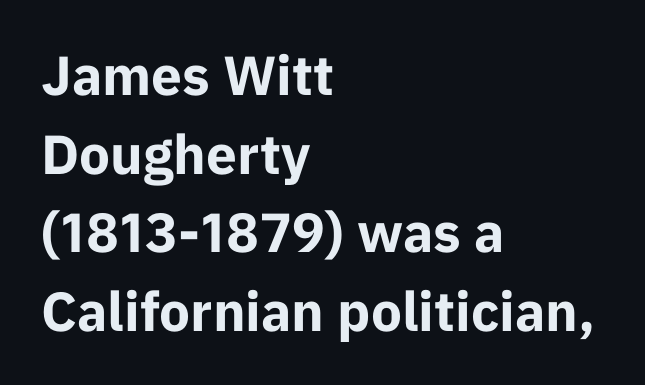
The image shows 55 px bold sans-serif type, upright; set left-aligned, normal line spacing (1.43x), normal letter spacing, not underlined; low stroke contrast and a medium x-height.
